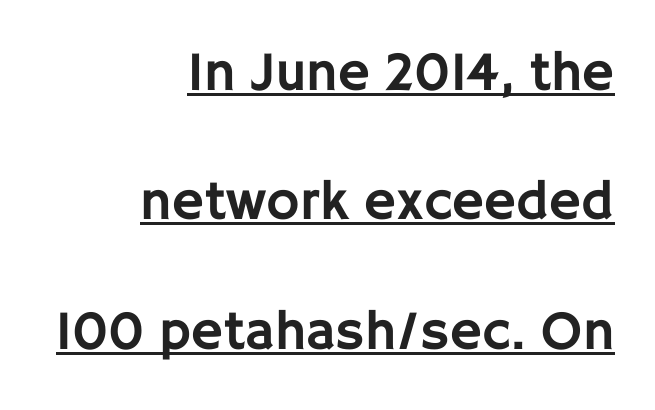
Q: Is the text italic (slanted)? A: No, it is upright.
Q: Is the typeface a serif or a sans-serif typeface? A: Sans-serif.
Q: Is the text underlined? A: Yes.
Q: How is the paragraph aligned? A: Right-aligned.
Q: Is the spacing between letters normal or unusually wide? A: Normal.
Q: Is the spacing between lines tight, normal or loose? A: Loose.
Q: Width (condensed, normal, or wide)? A: Normal.
Q: Stroke contrast? A: Low.
Q: x-height? A: Large.
Q: Monospaced? A: No.
